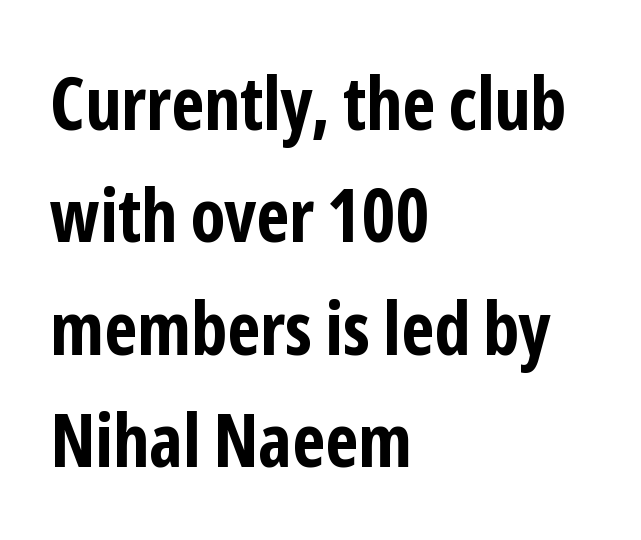
Does the weight exceed regular? Yes, all the way to bold. Horizontal bands of white between lines are of average thickness. Leftover space on each line is placed entirely after the last word. Students, note that the glyphs here touch the page at normal intervals. The typography opts for an upright posture over an oblique one.
